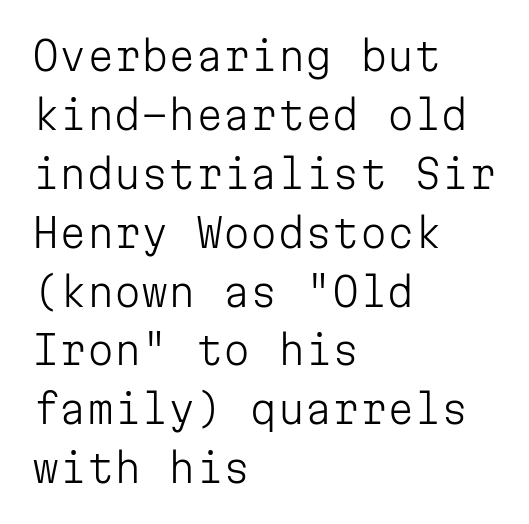
Q: Is the text bold? A: No.
Q: Is the text italic (slanted)? A: No, it is upright.
Q: Is the typeface a serif or a sans-serif typeface? A: Sans-serif.
Q: Is the text underlined? A: No.
Q: How is the paragraph aligned? A: Left-aligned.
Q: Is the spacing between letters normal or unusually wide? A: Normal.
Q: Is the spacing between lines tight, normal or loose? A: Normal.
Q: Width (condensed, normal, or wide)? A: Normal.
Q: Stroke contrast? A: Low.
Q: x-height? A: Medium.
Q: Monospaced? A: Yes.
